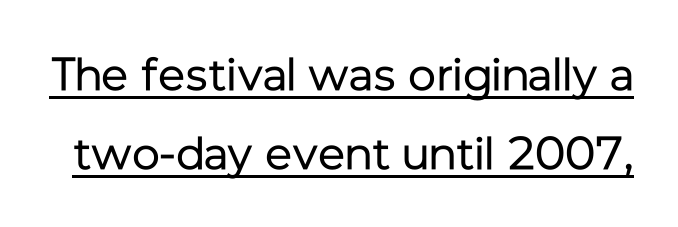
Q: Is the text bold? A: No.
Q: Is the text italic (slanted)? A: No, it is upright.
Q: Is the typeface a serif or a sans-serif typeface? A: Sans-serif.
Q: Is the text underlined? A: Yes.
Q: Is the spacing between letters normal or unusually wide? A: Normal.
Q: Width (condensed, normal, or wide)? A: Normal.
Q: Stroke contrast? A: Low.
Q: x-height? A: Medium.
Q: Monospaced? A: No.
